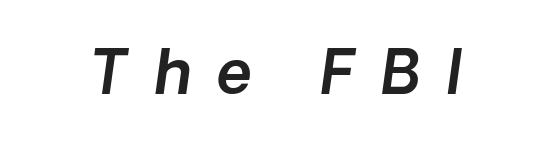
{"serif": "no", "width": "normal", "x_height": "medium", "monospaced": "no", "underline": "no", "letter_spacing": "wide", "letter_spacing_em": 0.45, "glyph_px": 60}
